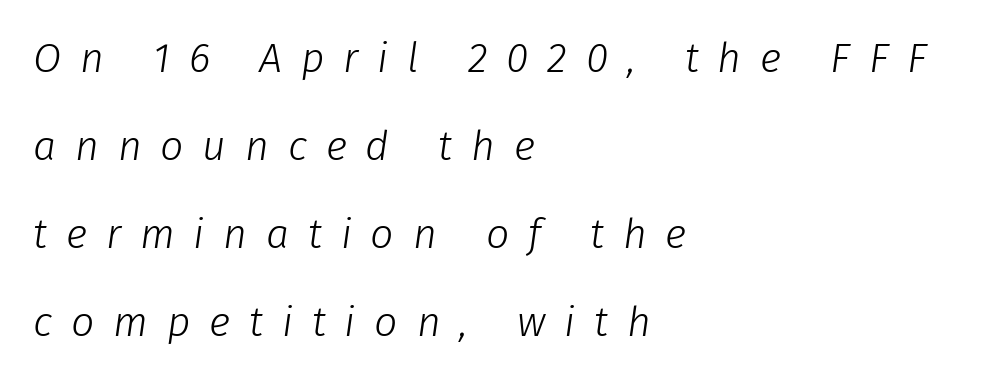
The image shows 41 px light type, italic (leaning right); set left-aligned, loose line spacing (2.15x), unusually wide letter spacing (+0.46 em), not underlined; low stroke contrast and a medium x-height.
